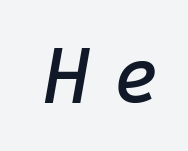
Q: Is the text italic (slanted)? A: Yes, it leans right by about 10 degrees.
Q: Is the text underlined? A: No.
Q: Is the spacing between letters normal or unusually wide? A: Unusually wide.
Q: Width (condensed, normal, or wide)? A: Normal.
Q: Stroke contrast? A: Low.
Q: x-height? A: Medium.
Q: Monospaced? A: Yes.
